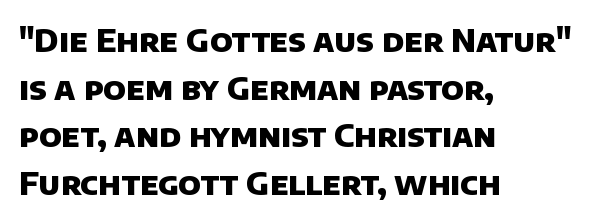
Q: Is the text bold? A: Yes.
Q: Is the typeface a serif or a sans-serif typeface? A: Sans-serif.
Q: Is the text underlined? A: No.
Q: How is the paragraph aligned? A: Left-aligned.
Q: Is the spacing between letters normal or unusually wide? A: Normal.
Q: Is the spacing between lines tight, normal or loose? A: Normal.
Q: Width (condensed, normal, or wide)? A: Normal.
Q: Stroke contrast? A: Low.
Q: x-height? A: Large.
Q: Monospaced? A: No.
